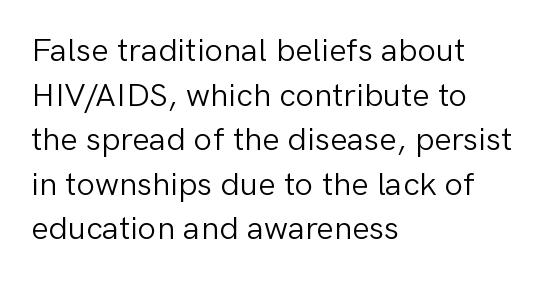
Style check: upright. A typesetter would call this leading conventional body-copy spacing. Is the type heavy? It reads as light-to-regular instead. Does the type have serifs? No, each stem ends abruptly. Compared with typical body copy, the letter spacing here is the same. The paragraph has a hard left edge and a soft right edge.
